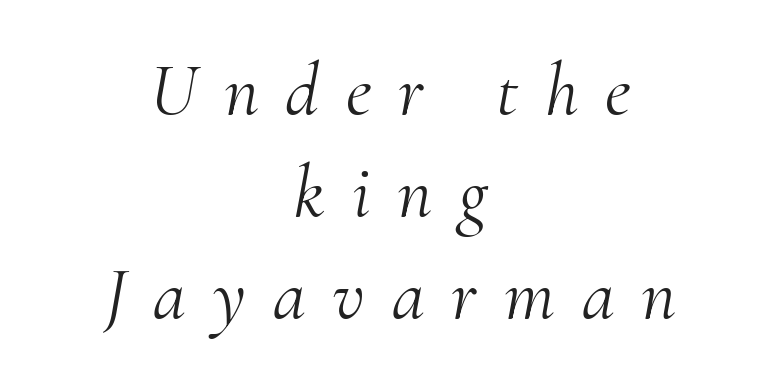
The image shows 75 px light serif type, italic (leaning right); set centered, normal line spacing (1.36x), unusually wide letter spacing (+0.36 em), not underlined; medium stroke contrast and a small x-height.
